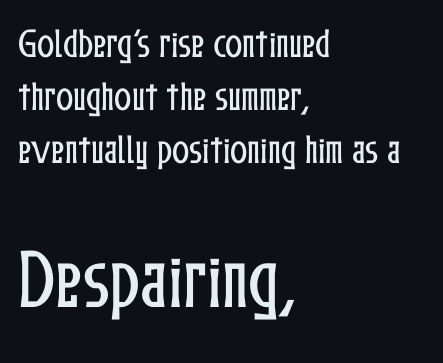
The image shows 65 px condensed type, upright; set left-aligned, normal line spacing (1.66x), normal letter spacing, not underlined; the second (bottom) block is 2.03x larger; low stroke contrast and a medium x-height.
